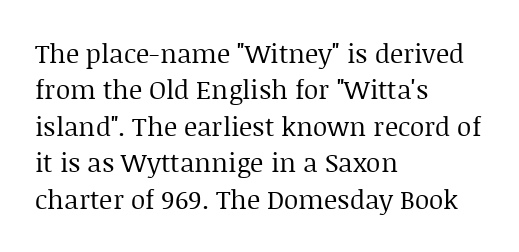
{"italic": "no", "bold": "no", "underline": "no", "align": "left", "line_spacing": "normal", "line_spacing_ratio": 1.4, "letter_spacing": "normal", "letter_spacing_em": 0.0, "glyph_px": 26}
